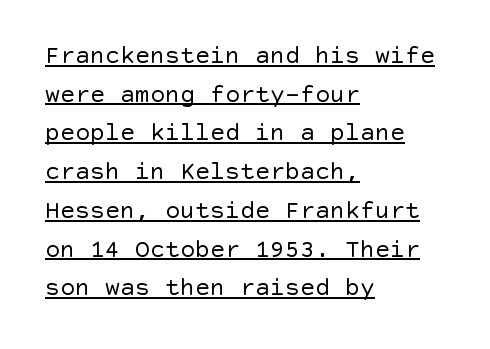
{"italic": "no", "bold": "no", "underline": "yes", "align": "left", "line_spacing": "normal", "line_spacing_ratio": 1.55, "letter_spacing": "normal", "letter_spacing_em": 0.0, "glyph_px": 25}
